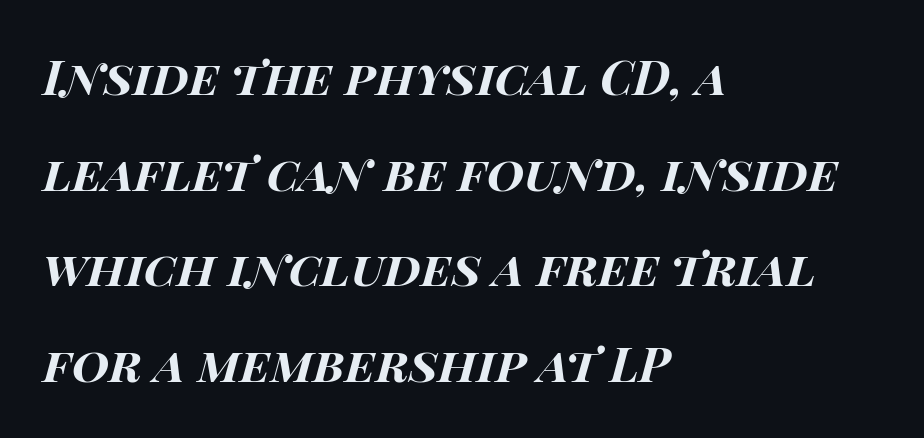
{"italic": "yes", "lean": "right", "slant_degrees": 15, "bold": "yes", "weight": "bold", "width": "wide", "stroke_contrast": "high", "x_height": "large", "monospaced": "no", "underline": "no", "align": "left", "line_spacing": "loose", "line_spacing_ratio": 1.99, "letter_spacing": "normal", "letter_spacing_em": 0.0, "glyph_px": 48}
